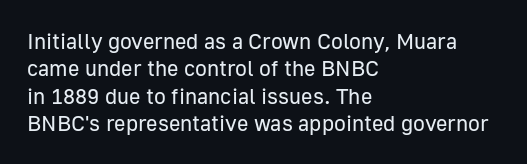
The image shows 22 px text type, upright; set left-aligned, normal line spacing (1.25x), normal letter spacing, not underlined.
